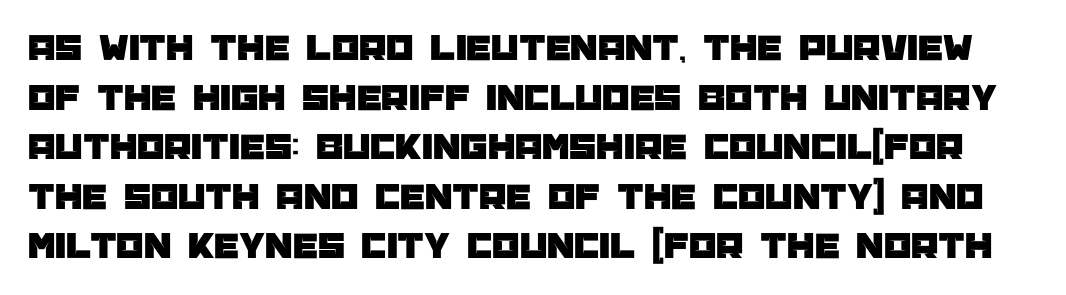
Q: Is the text italic (slanted)? A: No, it is upright.
Q: Is the typeface a serif or a sans-serif typeface? A: Sans-serif.
Q: Is the text underlined? A: No.
Q: Is the spacing between letters normal or unusually wide? A: Normal.
Q: Is the spacing between lines tight, normal or loose? A: Normal.
Q: Width (condensed, normal, or wide)? A: Normal.
Q: Stroke contrast? A: Low.
Q: x-height? A: Large.
Q: Monospaced? A: No.
